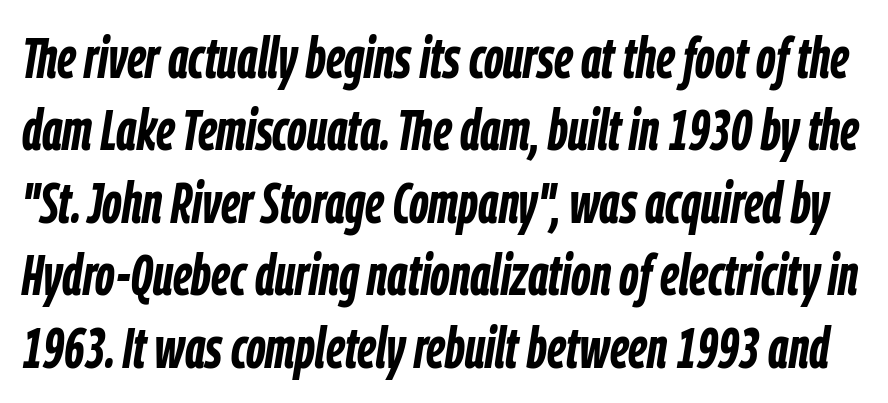
{"italic": "yes", "lean": "right", "slant_degrees": 9, "bold": "yes", "weight": "semibold", "width": "condensed", "stroke_contrast": "low", "x_height": "medium", "monospaced": "no", "underline": "no", "line_spacing": "normal", "line_spacing_ratio": 1.27, "letter_spacing": "normal", "letter_spacing_em": 0.0, "glyph_px": 57}
